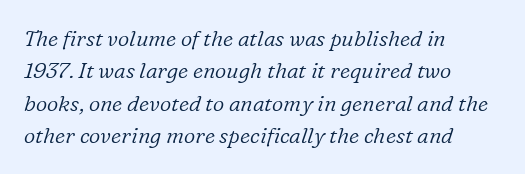
The image shows 22 px text type, italic (leaning right); set left-aligned, normal line spacing (1.47x), normal letter spacing, not underlined.
